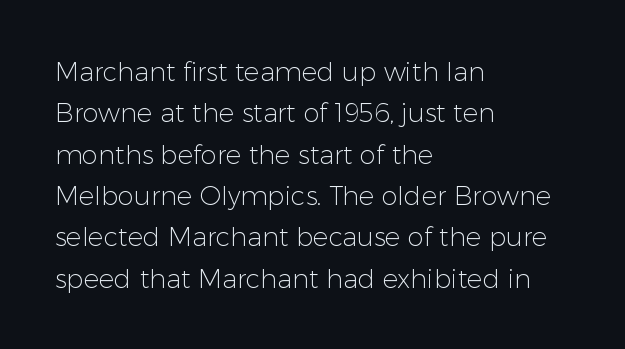
Each stroke keeps to a modest, everyday thickness or less. Whoever set this chose a conventional vertical rhythm. Caption: multi-line text, flush left, ragged right. Underlining? Definitely not there.
